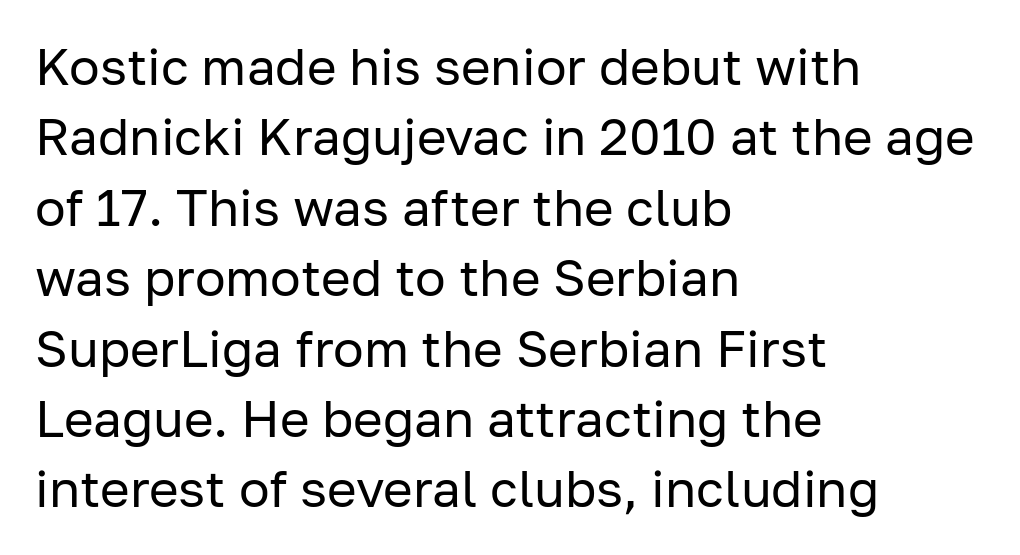
{"serif": "no", "italic": "no", "bold": "no", "weight": "regular", "width": "normal", "stroke_contrast": "low", "x_height": "medium", "monospaced": "no", "underline": "no", "align": "left", "line_spacing": "normal", "line_spacing_ratio": 1.38, "letter_spacing": "normal", "letter_spacing_em": 0.0, "glyph_px": 51}
